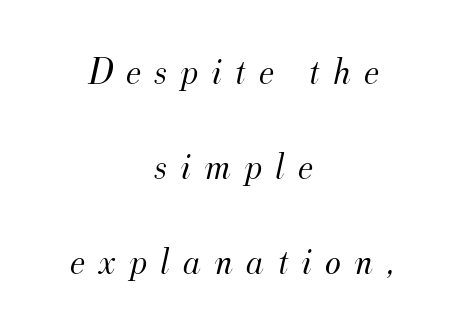
Glyph-to-glyph distance is far greater than everyday printed text. Stems and bowls with no extra thickness — not bold. Spacing verdict: proportional, widths tailored to each character. Honestly, the rows look like they've been pulled way apart. Any mark beneath the type? The region is blank.
